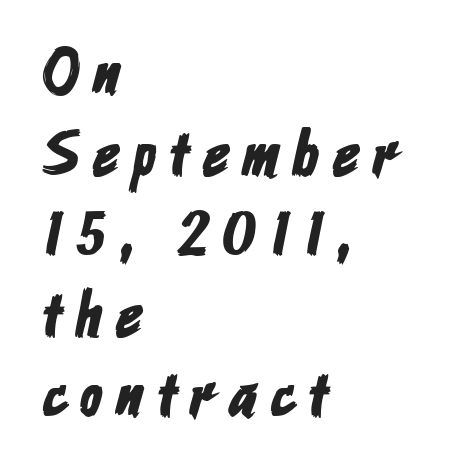
The glyphs in this specimen are sans serif. Do the characters align in a grid? No, the font is proportional. Loose tracking; the words dissolve into strings of separated letters. Check under the words: just untouched page. A classic flush-left, rag-right setting is used for this passage.
